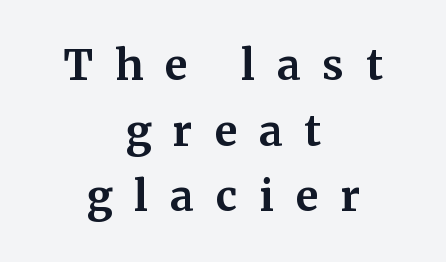
This sample uses an upright cut, with every glyph sitting square on the baseline. Leading: reduced. The passage shown is not underscored anywhere. Is this a sans? No — the strokes have serifs. Proportional: the letters do not fall into vertical columns.
